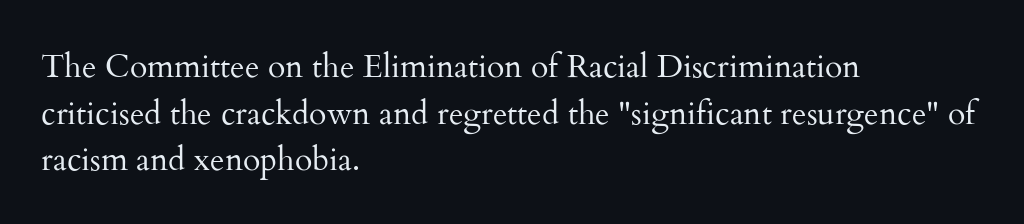
The image shows 32 px regular-weight serif type, upright; set left-aligned, normal line spacing (1.46x), normal letter spacing, not underlined; medium stroke contrast and a small x-height.
